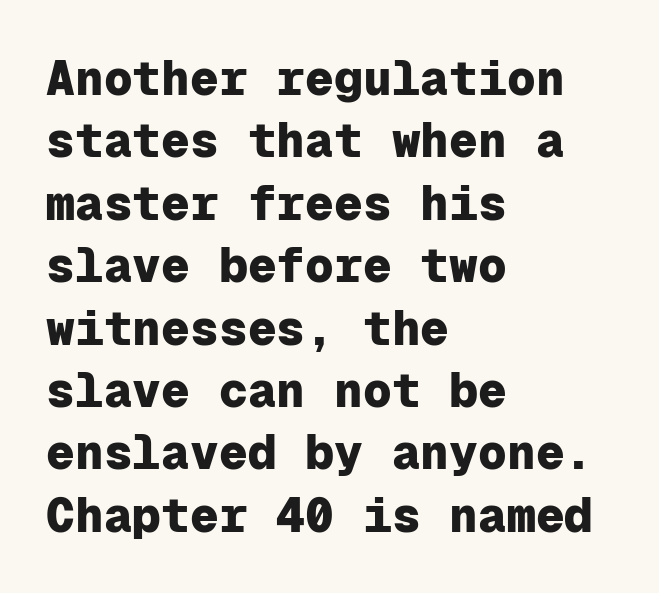
Layout note: lines flush left. Leading matches the norm, producing a regular column. A typesetter would mark this as roman, not italic. Every letter is thick-stroked: bold, no question. This rendering leaves character spacing at its baseline value. You could count columns in this text — the font is strictly monospaced.
